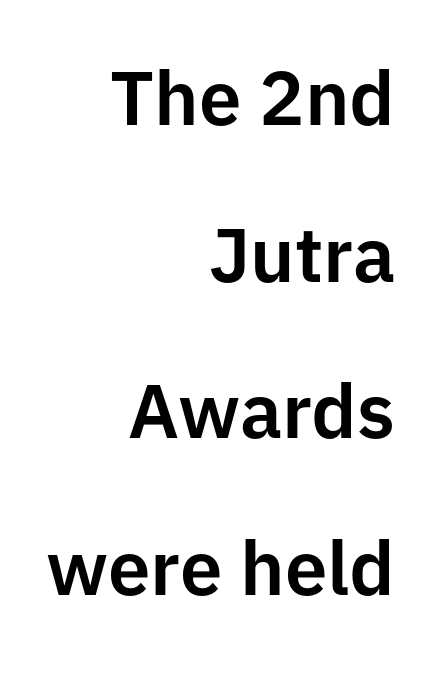
The axis of the letterforms is exactly vertical. This sample has the flowing, uneven cadence of proportional lettering. Look at the tracking — it's just the regular setting, nothing added. The text block is weighted toward the right margin, trailing off unevenly leftward. Note: no serifs on the glyphs.
